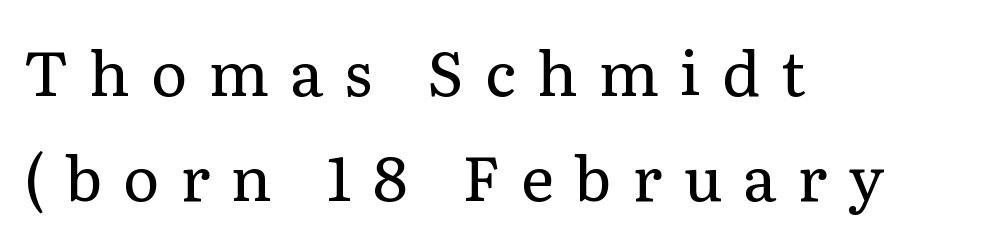
Leftover space on each line is placed entirely after the last word. A roman cut, with each character standing at attention. This is serif lettering, the kind often seen in printed books. Check the space under the baseline: it is left empty. The letters advance in unequal steps, a hallmark of proportional type.
